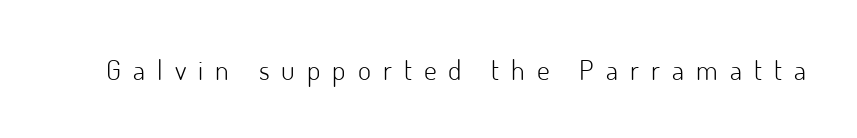
The image shows 28 px light sans-serif type, upright; set unusually wide letter spacing (+0.43 em), not underlined; low stroke contrast and a small x-height.
